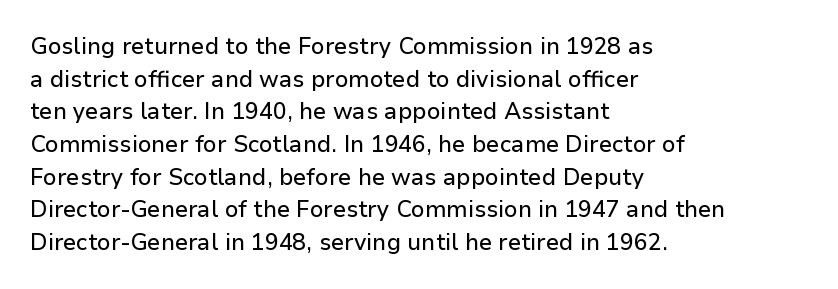
All the whitespace from short lines collects on the right. Standard letterfit; no display-style spreading of the glyphs. The area under the type is left untouched. Characters remain perfectly vertical along every line. If you measured baseline to baseline, you'd find a middling distance.
